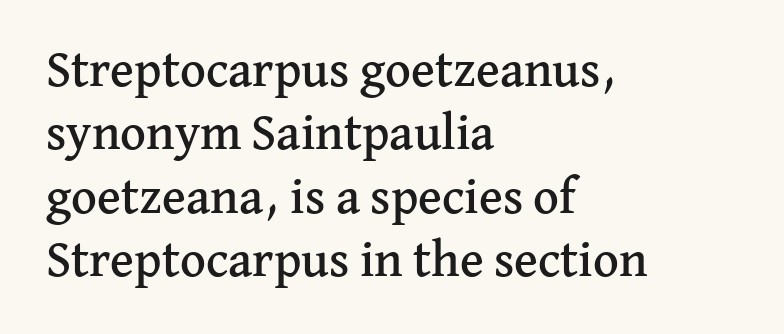
Q: Is the text italic (slanted)? A: No, it is upright.
Q: Is the typeface a serif or a sans-serif typeface? A: Serif.
Q: Is the text underlined? A: No.
Q: How is the paragraph aligned? A: Left-aligned.
Q: Is the spacing between letters normal or unusually wide? A: Normal.
Q: Is the spacing between lines tight, normal or loose? A: Normal.
Q: Width (condensed, normal, or wide)? A: Normal.
Q: Stroke contrast? A: Medium.
Q: x-height? A: Medium.
Q: Monospaced? A: No.
